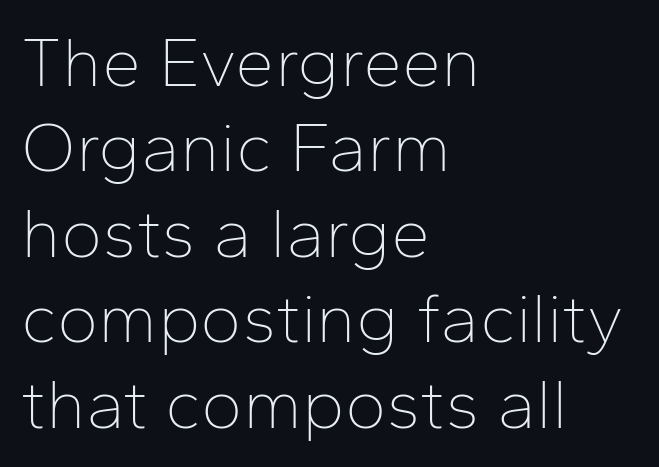
{"serif": "no", "italic": "no", "bold": "no", "weight": "thin", "width": "normal", "stroke_contrast": "low", "x_height": "medium", "monospaced": "no", "underline": "no", "align": "left", "line_spacing_ratio": 1.22, "letter_spacing": "normal", "letter_spacing_em": 0.0, "glyph_px": 70}
